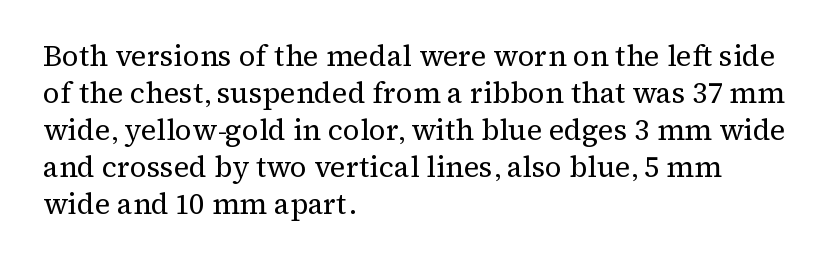
No word sits above an underline. Which margin do the lines hug? The left one — the right edge is uneven. Is this a sans? No — the strokes have serifs. Is the letter spacing exaggerated? No — it looks like the ordinary default.
